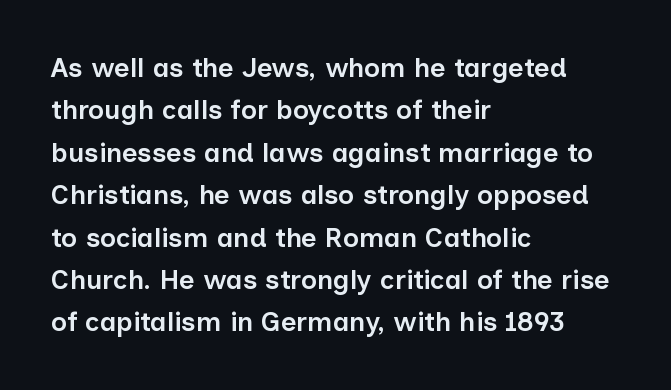
The image shows 27 px text type, upright; set left-aligned, normal line spacing (1.57x), normal letter spacing, not underlined.
